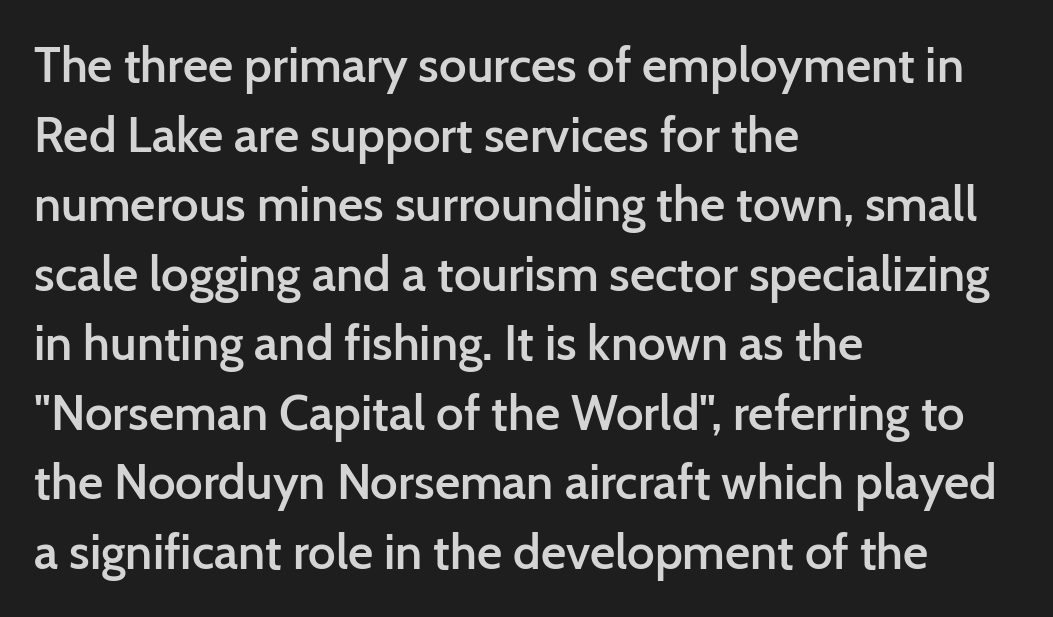
The paragraph has a hard left edge and a soft right edge. Is the letter spacing exaggerated? No — it looks like the ordinary default. The zone under the glyphs is completely vacant. Does the weight exceed regular? Yes, but only to semibold. Interline gaps are of average width in this sample.
